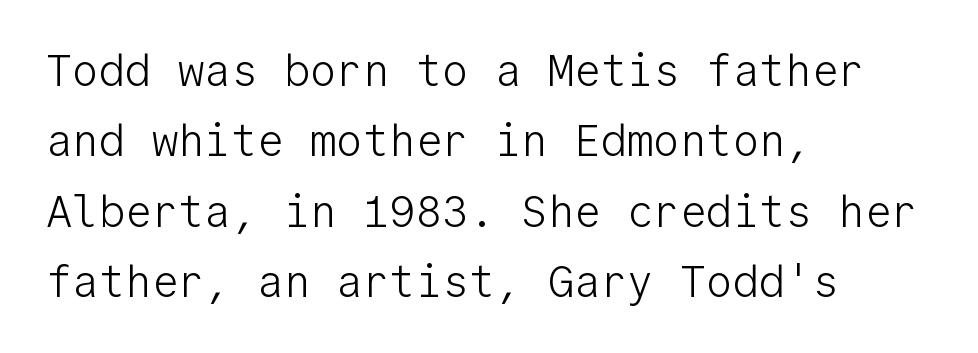
Q: Is the text bold? A: No.
Q: Is the text italic (slanted)? A: No, it is upright.
Q: Is the typeface a serif or a sans-serif typeface? A: Sans-serif.
Q: Is the text underlined? A: No.
Q: How is the paragraph aligned? A: Left-aligned.
Q: Is the spacing between letters normal or unusually wide? A: Normal.
Q: Is the spacing between lines tight, normal or loose? A: Normal.
Q: Width (condensed, normal, or wide)? A: Normal.
Q: Stroke contrast? A: Low.
Q: x-height? A: Medium.
Q: Monospaced? A: Yes.
